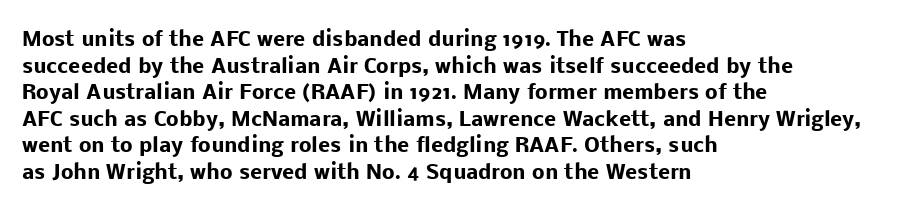
{"italic": "no", "bold": "yes", "underline": "no", "align": "left", "line_spacing": "normal", "line_spacing_ratio": 1.33, "letter_spacing": "normal", "letter_spacing_em": 0.0, "glyph_px": 20}
